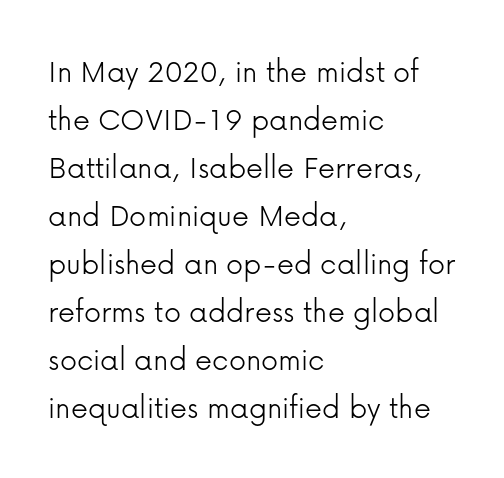
{"serif": "no", "italic": "no", "bold": "no", "weight": "light", "width": "normal", "stroke_contrast": "low", "x_height": "medium", "monospaced": "no", "underline": "no", "align": "left", "line_spacing": "normal", "line_spacing_ratio": 1.41, "letter_spacing": "normal", "letter_spacing_em": 0.0, "glyph_px": 34}
